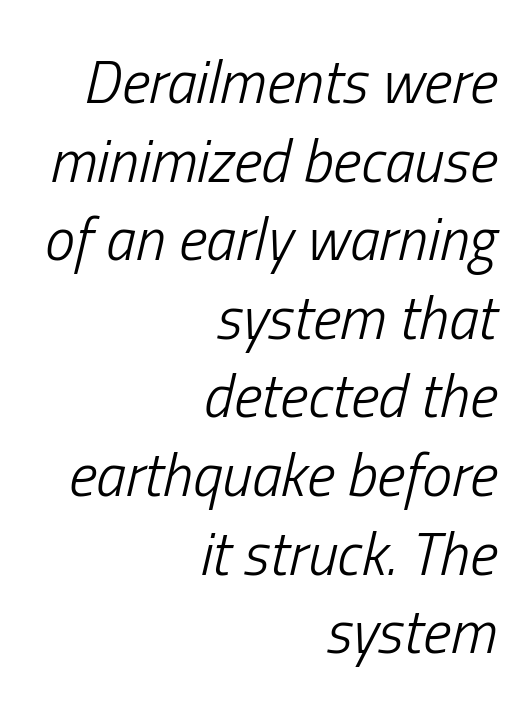
The image shows 60 px light, condensed type, italic (leaning right); set right-aligned, normal line spacing (1.31x), normal letter spacing, not underlined; low stroke contrast and a medium x-height.
